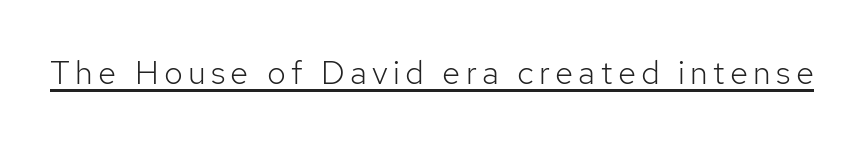
{"serif": "no", "italic": "no", "bold": "no", "weight": "light", "width": "normal", "stroke_contrast": "low", "x_height": "medium", "monospaced": "no", "underline": "yes", "glyph_px": 33}
